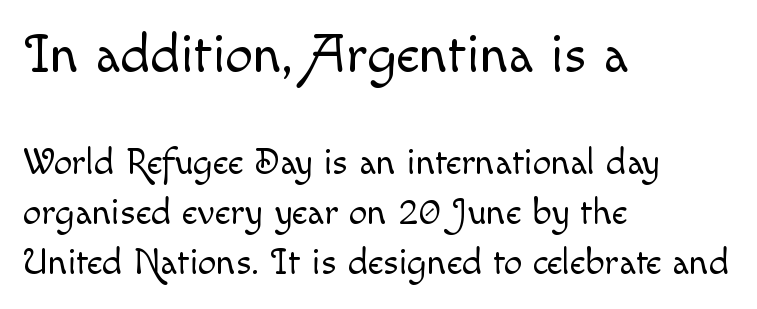
{"italic": "no", "bold": "no", "weight": "light", "width": "normal", "x_height": "small", "monospaced": "no", "underline": "no", "align": "left", "line_spacing": "normal", "line_spacing_ratio": 1.35, "letter_spacing": "normal", "letter_spacing_em": 0.0, "larger_block": "first", "size_ratio": 1.49, "glyph_px": 55}
